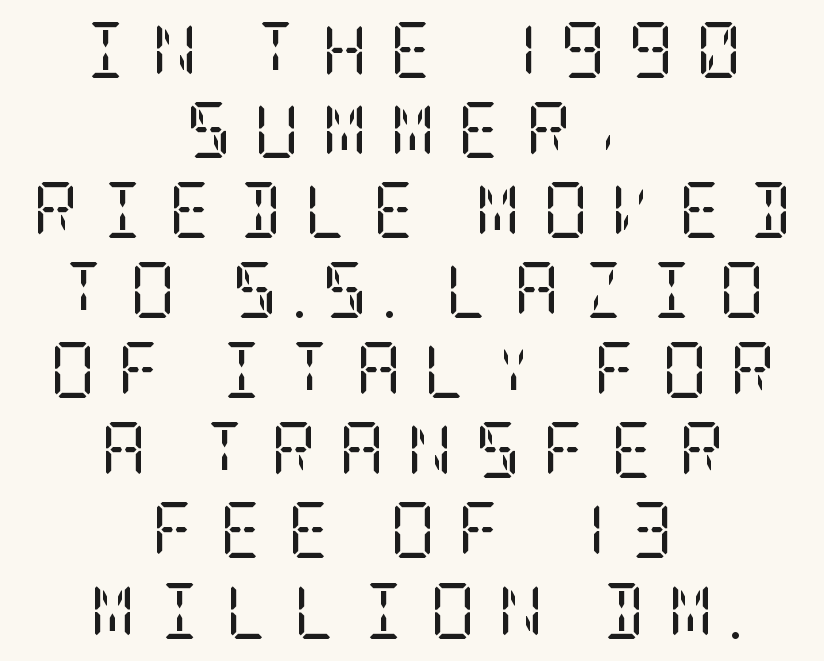
{"serif": "yes", "italic": "no", "bold": "no", "weight": "regular", "width": "condensed", "stroke_contrast": "low", "x_height": "large", "underline": "no", "align": "center", "line_spacing": "normal", "line_spacing_ratio": 1.43, "letter_spacing": "wide", "letter_spacing_em": 0.4, "glyph_px": 56}
